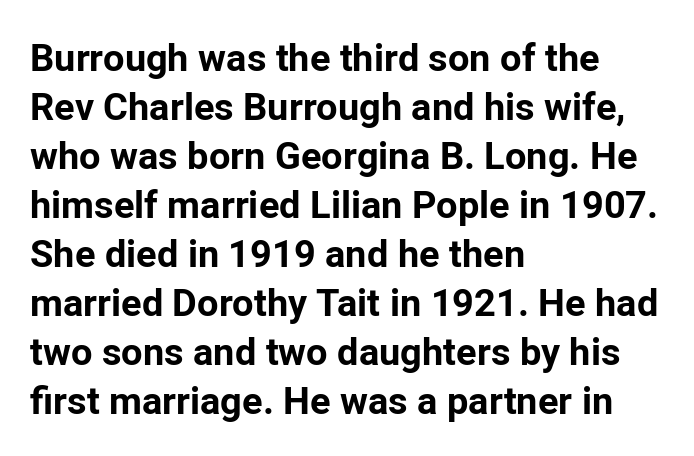
{"serif": "no", "italic": "no", "bold": "yes", "weight": "bold", "width": "normal", "stroke_contrast": "low", "x_height": "medium", "monospaced": "no", "underline": "no", "align": "left", "line_spacing": "normal", "line_spacing_ratio": 1.29, "letter_spacing": "normal", "letter_spacing_em": 0.0, "glyph_px": 38}
